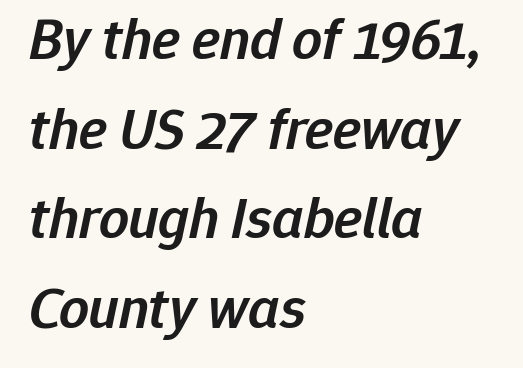
The image shows 59 px semibold type, italic (leaning right); set left-aligned, normal line spacing (1.52x), normal letter spacing, not underlined; low stroke contrast and a medium x-height.
